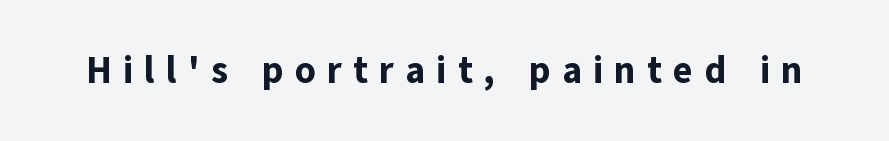
Q: Is the text bold? A: Yes.
Q: Is the text italic (slanted)? A: No, it is upright.
Q: Is the typeface a serif or a sans-serif typeface? A: Sans-serif.
Q: Is the text underlined? A: No.
Q: Is the spacing between letters normal or unusually wide? A: Unusually wide.
Q: Width (condensed, normal, or wide)? A: Normal.
Q: Stroke contrast? A: Low.
Q: x-height? A: Medium.
Q: Monospaced? A: No.
